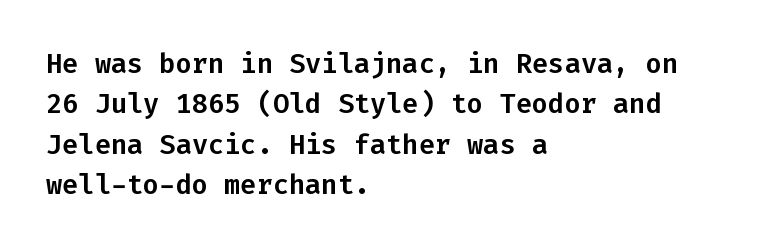
No italicization has been applied; the sample stays upright. This block has exactly the height ordinary leading produces. Students, note that the glyphs here touch the page at normal intervals. Typeset ragged right — the left edge is the straight one.
